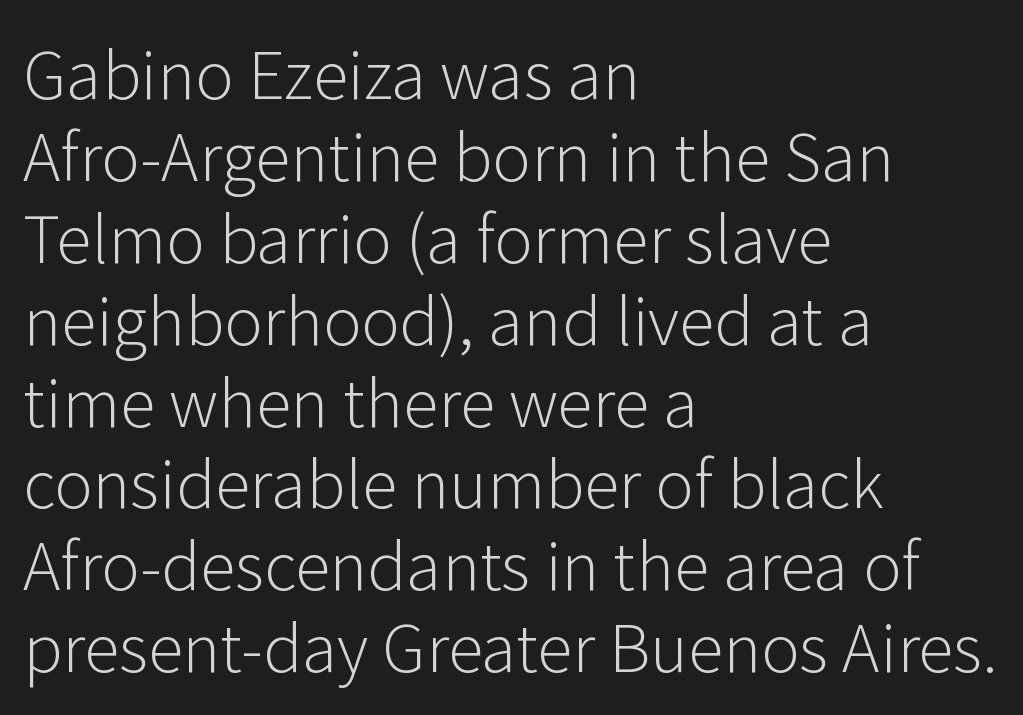
The image shows 65 px light sans-serif type, upright; set left-aligned, normal line spacing (1.26x), normal letter spacing, not underlined; low stroke contrast and a medium x-height.
